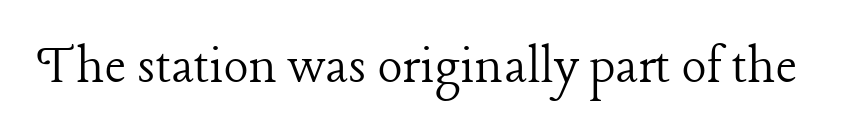
Q: Is the text bold? A: No.
Q: Is the text italic (slanted)? A: No, it is upright.
Q: Is the typeface a serif or a sans-serif typeface? A: Serif.
Q: Is the text underlined? A: No.
Q: Is the spacing between letters normal or unusually wide? A: Normal.
Q: Width (condensed, normal, or wide)? A: Normal.
Q: Stroke contrast? A: Low.
Q: x-height? A: Medium.
Q: Monospaced? A: No.
